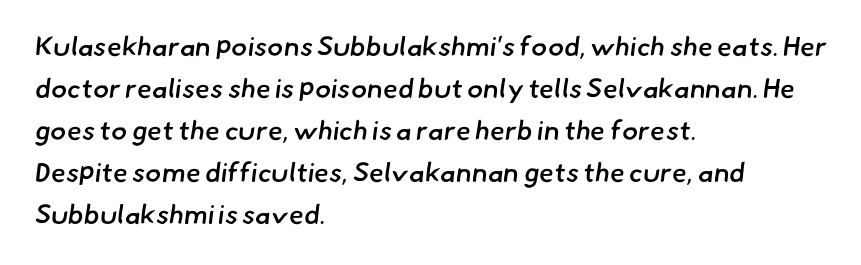
The image shows 27 px text type; set left-aligned, normal line spacing (1.56x), normal letter spacing, not underlined.
